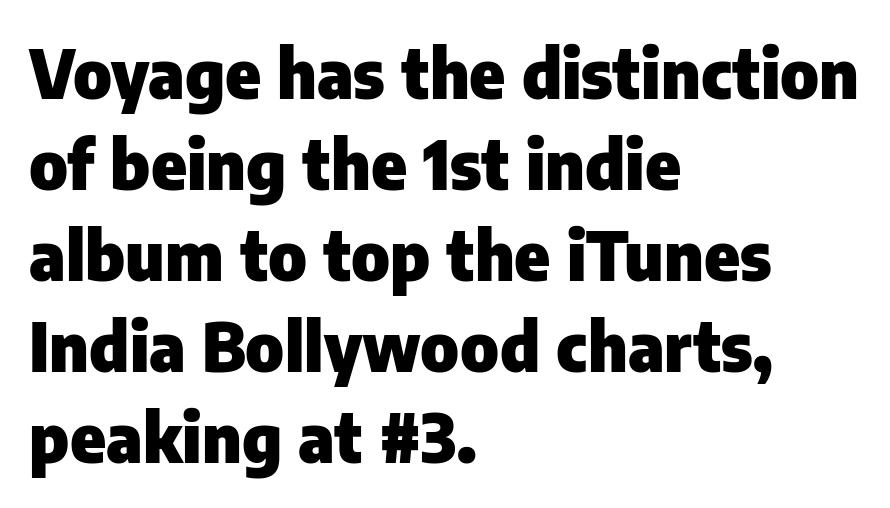
Q: Is the text bold? A: Yes.
Q: Is the text italic (slanted)? A: No, it is upright.
Q: Is the typeface a serif or a sans-serif typeface? A: Sans-serif.
Q: Is the text underlined? A: No.
Q: How is the paragraph aligned? A: Left-aligned.
Q: Is the spacing between letters normal or unusually wide? A: Normal.
Q: Is the spacing between lines tight, normal or loose? A: Normal.
Q: Width (condensed, normal, or wide)? A: Normal.
Q: Stroke contrast? A: Low.
Q: x-height? A: Medium.
Q: Monospaced? A: No.
